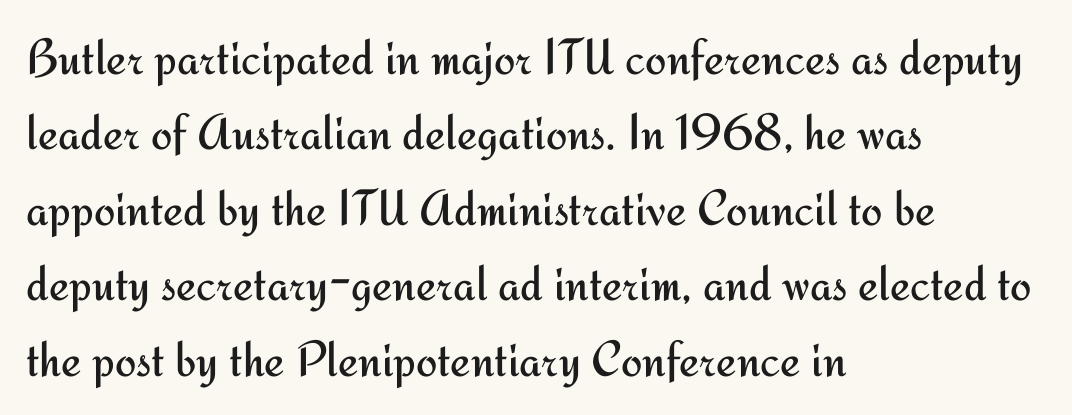
{"serif": "no", "italic": "no", "bold": "no", "weight": "regular", "width": "normal", "stroke_contrast": "medium", "x_height": "small", "monospaced": "no", "underline": "no", "align": "left", "line_spacing": "normal", "line_spacing_ratio": 1.48, "letter_spacing": "normal", "letter_spacing_em": 0.0, "glyph_px": 51}
